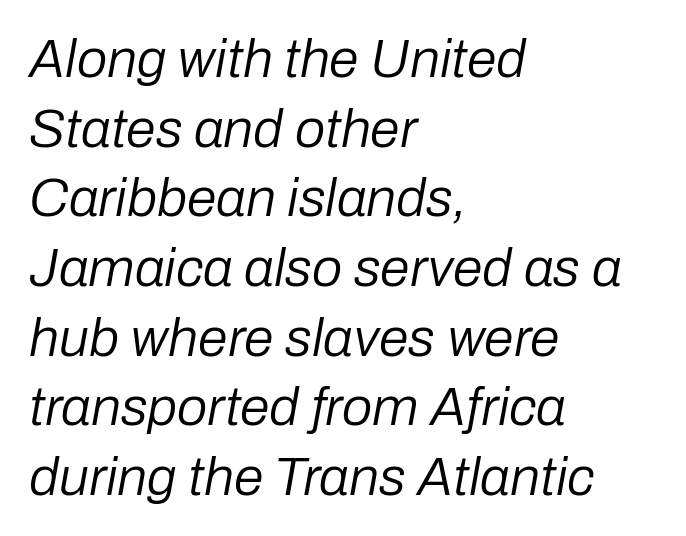
{"italic": "yes", "lean": "right", "slant_degrees": 10, "bold": "no", "weight": "regular", "width": "normal", "stroke_contrast": "low", "x_height": "medium", "monospaced": "no", "underline": "no", "align": "left", "line_spacing": "normal", "line_spacing_ratio": 1.29, "letter_spacing": "normal", "letter_spacing_em": 0.0, "glyph_px": 54}
